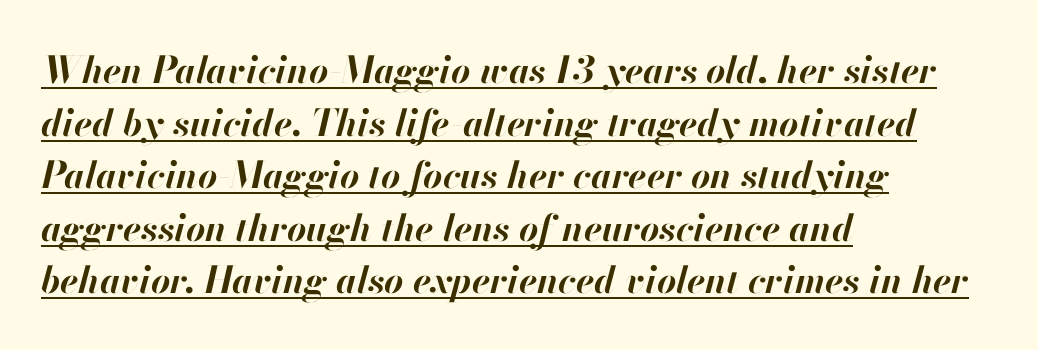
Q: Is the text bold? A: Yes.
Q: Is the text italic (slanted)? A: Yes, it leans right by about 13 degrees.
Q: Is the text underlined? A: Yes.
Q: How is the paragraph aligned? A: Left-aligned.
Q: Is the spacing between letters normal or unusually wide? A: Normal.
Q: Is the spacing between lines tight, normal or loose? A: Normal.
Q: Width (condensed, normal, or wide)? A: Normal.
Q: Stroke contrast? A: High.
Q: x-height? A: Small.
Q: Monospaced? A: No.
